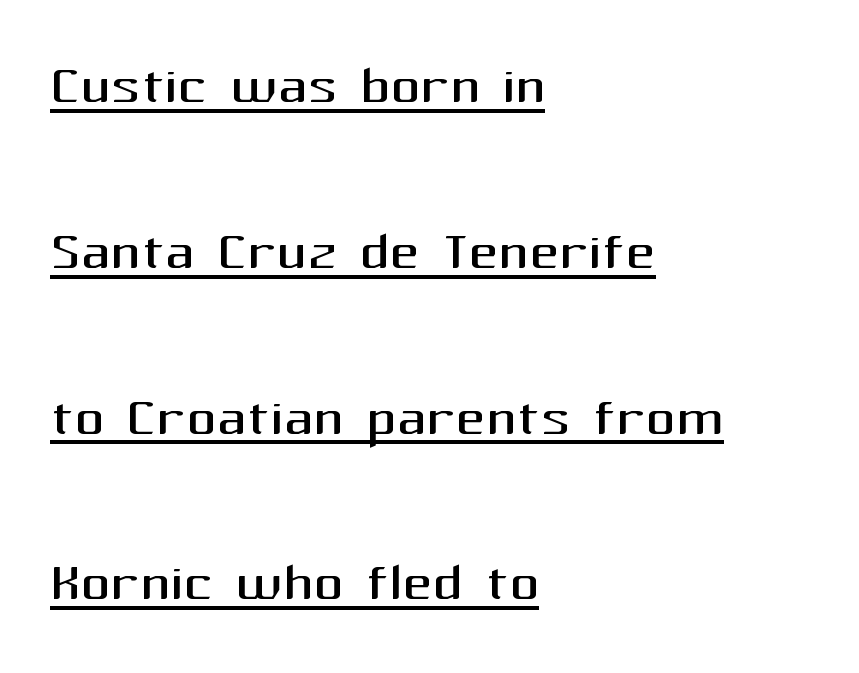
Q: Is the text bold? A: No.
Q: Is the text italic (slanted)? A: No, it is upright.
Q: Is the typeface a serif or a sans-serif typeface? A: Sans-serif.
Q: Is the text underlined? A: Yes.
Q: How is the paragraph aligned? A: Left-aligned.
Q: Is the spacing between letters normal or unusually wide? A: Normal.
Q: Is the spacing between lines tight, normal or loose? A: Loose.
Q: Width (condensed, normal, or wide)? A: Normal.
Q: Stroke contrast? A: Medium.
Q: x-height? A: Medium.
Q: Monospaced? A: No.
